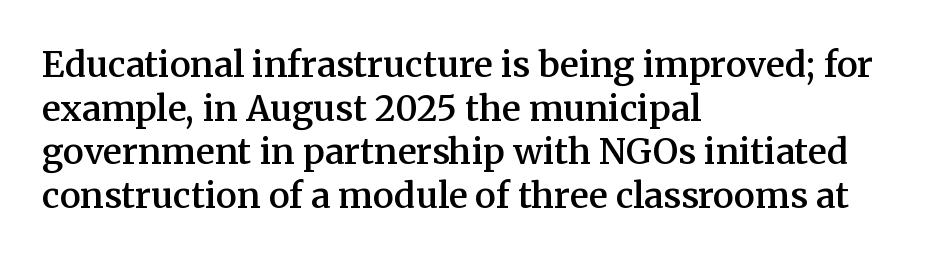
{"serif": "yes", "italic": "no", "bold": "semi", "weight": "semibold", "width": "normal", "stroke_contrast": "medium", "x_height": "medium", "monospaced": "no", "underline": "no", "align": "left", "line_spacing": "normal", "line_spacing_ratio": 1.25, "letter_spacing": "normal", "letter_spacing_em": 0.0, "glyph_px": 35}
